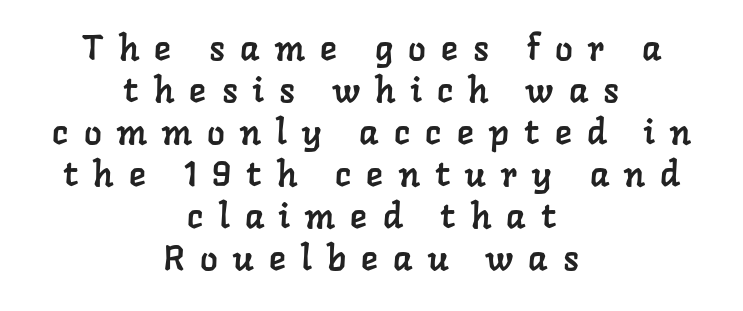
{"serif": "yes", "width": "normal", "stroke_contrast": "low", "x_height": "medium", "monospaced": "no", "underline": "no", "align": "center", "line_spacing_ratio": 1.2, "letter_spacing": "wide", "letter_spacing_em": 0.44, "glyph_px": 35}
